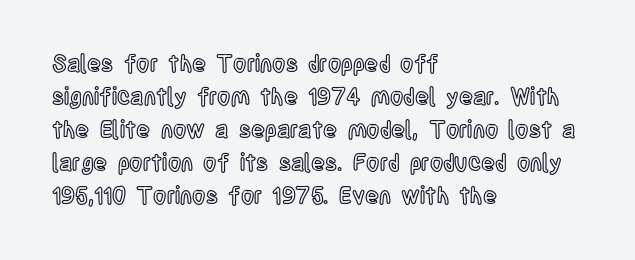
{"italic": "no", "underline": "no", "align": "left", "line_spacing": "normal", "line_spacing_ratio": 1.43, "letter_spacing": "normal", "letter_spacing_em": 0.0, "glyph_px": 23}
